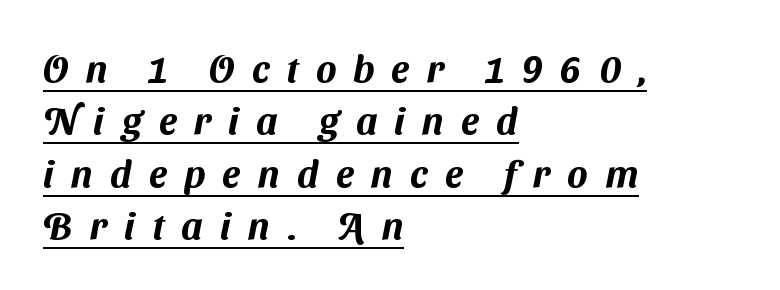
Q: Is the typeface a serif or a sans-serif typeface? A: Sans-serif.
Q: Is the text underlined? A: Yes.
Q: How is the paragraph aligned? A: Left-aligned.
Q: Is the spacing between letters normal or unusually wide? A: Unusually wide.
Q: Is the spacing between lines tight, normal or loose? A: Normal.
Q: Width (condensed, normal, or wide)? A: Normal.
Q: Stroke contrast? A: Medium.
Q: x-height? A: Medium.
Q: Monospaced? A: No.
